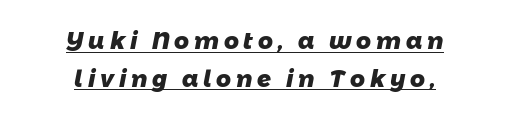
Q: Is the text bold? A: Yes.
Q: Is the text underlined? A: Yes.
Q: How is the paragraph aligned? A: Centered.
Q: Is the spacing between letters normal or unusually wide? A: Unusually wide.
Q: Is the spacing between lines tight, normal or loose? A: Normal.
